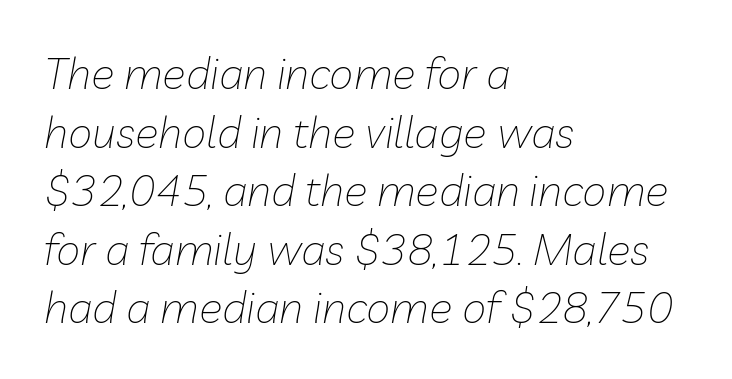
{"italic": "yes", "lean": "right", "slant_degrees": 10, "bold": "no", "weight": "thin", "width": "normal", "stroke_contrast": "low", "x_height": "medium", "monospaced": "no", "underline": "no", "align": "left", "line_spacing": "normal", "line_spacing_ratio": 1.33, "letter_spacing": "normal", "letter_spacing_em": 0.0, "glyph_px": 44}
